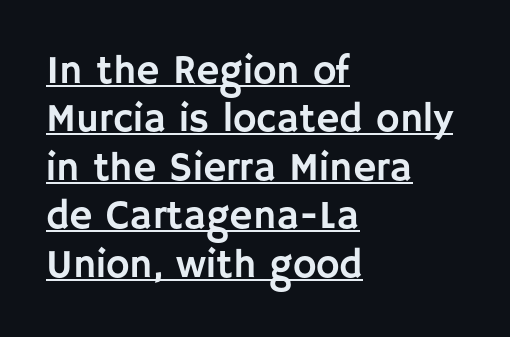
Q: Is the text italic (slanted)? A: No, it is upright.
Q: Is the typeface a serif or a sans-serif typeface? A: Sans-serif.
Q: Is the text underlined? A: Yes.
Q: How is the paragraph aligned? A: Left-aligned.
Q: Is the spacing between letters normal or unusually wide? A: Normal.
Q: Width (condensed, normal, or wide)? A: Normal.
Q: Stroke contrast? A: Low.
Q: x-height? A: Large.
Q: Monospaced? A: No.
